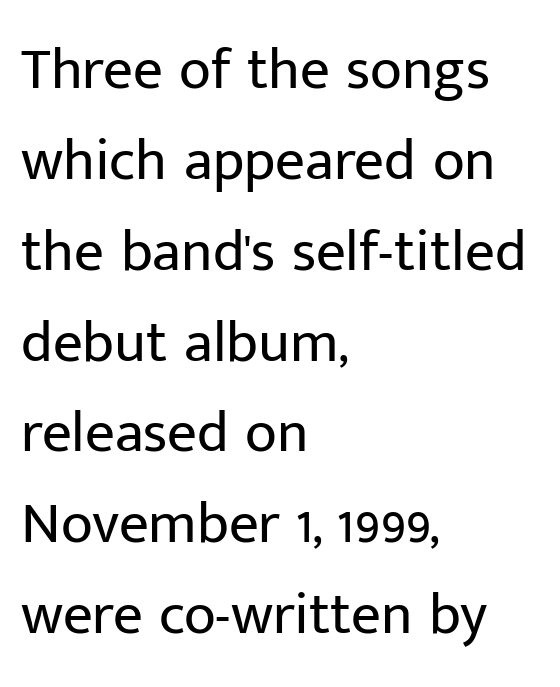
{"serif": "no", "italic": "no", "bold": "no", "weight": "regular", "width": "normal", "stroke_contrast": "low", "x_height": "medium", "monospaced": "no", "underline": "no", "align": "left", "line_spacing": "normal", "line_spacing_ratio": 1.54, "letter_spacing": "normal", "letter_spacing_em": 0.0, "glyph_px": 59}
